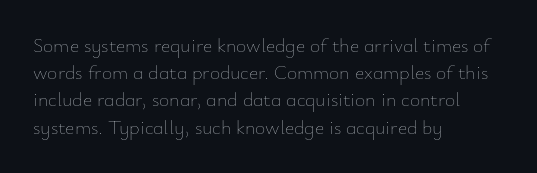
{"italic": "no", "bold": "no", "underline": "no", "align": "left", "line_spacing": "normal", "line_spacing_ratio": 1.36, "letter_spacing": "normal", "letter_spacing_em": 0.0, "glyph_px": 20}
